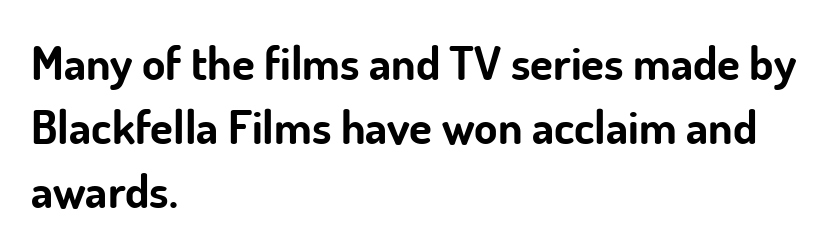
{"serif": "no", "italic": "no", "bold": "yes", "weight": "bold", "width": "normal", "stroke_contrast": "low", "x_height": "small", "monospaced": "no", "underline": "no", "align": "left", "line_spacing": "normal", "line_spacing_ratio": 1.36, "letter_spacing": "normal", "letter_spacing_em": 0.0, "glyph_px": 47}
